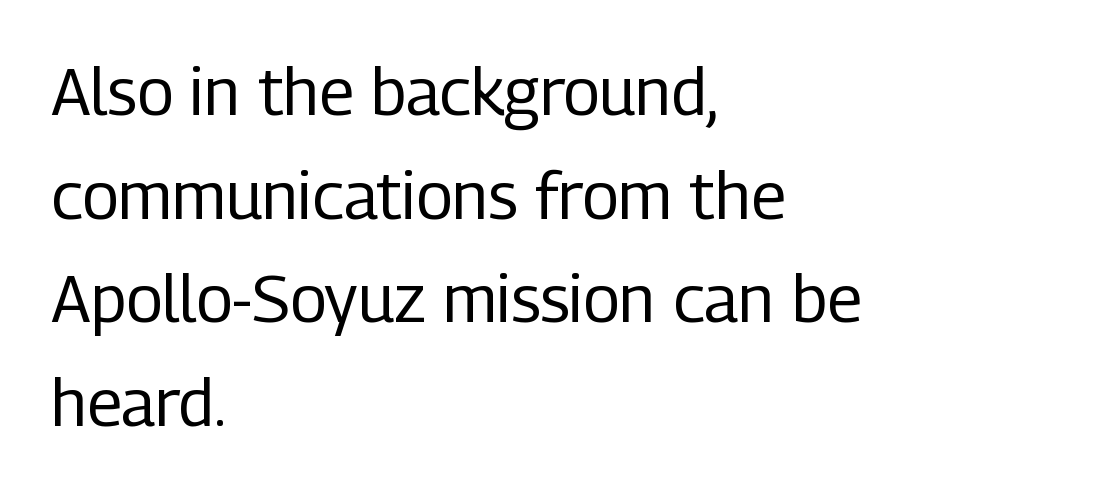
Q: Is the text bold? A: No.
Q: Is the text italic (slanted)? A: No, it is upright.
Q: Is the typeface a serif or a sans-serif typeface? A: Sans-serif.
Q: Is the text underlined? A: No.
Q: How is the paragraph aligned? A: Left-aligned.
Q: Is the spacing between letters normal or unusually wide? A: Normal.
Q: Is the spacing between lines tight, normal or loose? A: Normal.
Q: Width (condensed, normal, or wide)? A: Condensed.
Q: Stroke contrast? A: Low.
Q: x-height? A: Medium.
Q: Monospaced? A: No.
